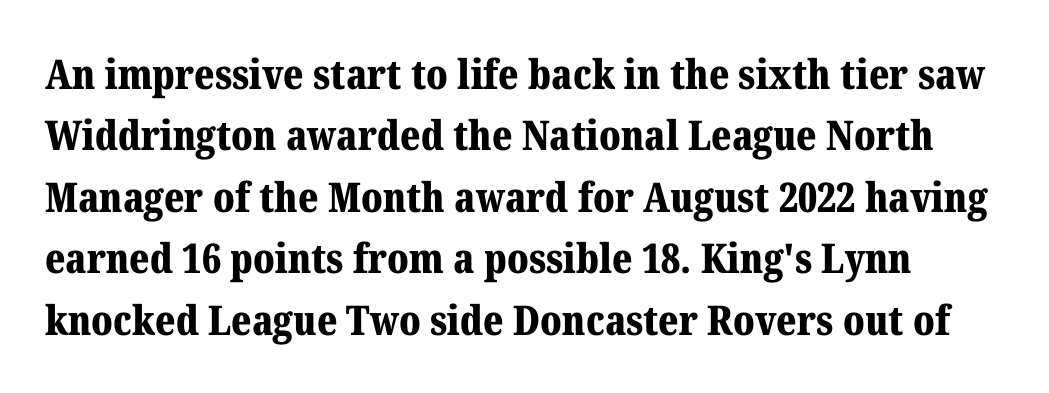
Students, this is bold: see how much ink each stroke carries. There is no visible air inserted between adjacent glyphs. These lines sit exactly where default settings would place them. Small tapered or slab feet sit at the stroke ends, so this counts as serif.
